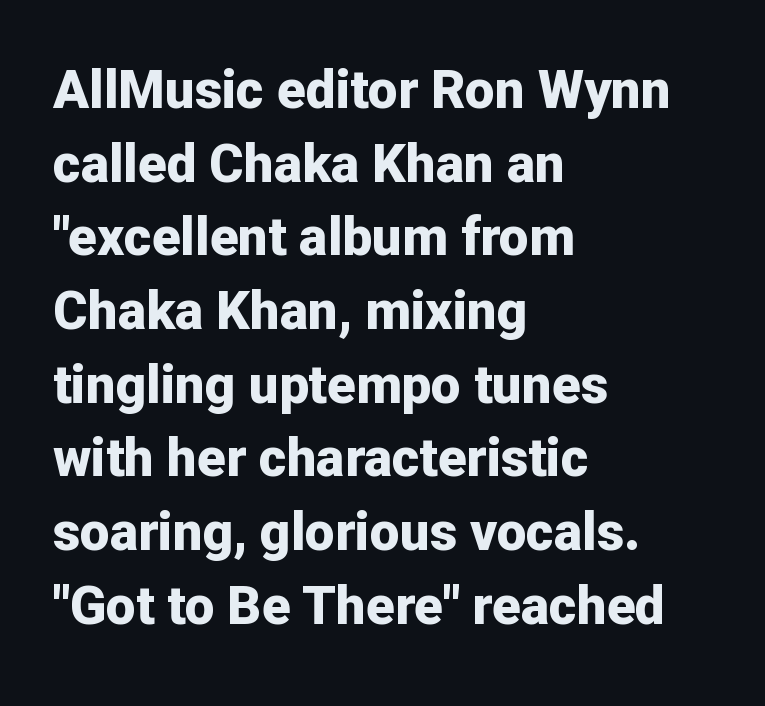
Q: Is the text bold? A: Yes.
Q: Is the text italic (slanted)? A: No, it is upright.
Q: Is the typeface a serif or a sans-serif typeface? A: Sans-serif.
Q: Is the text underlined? A: No.
Q: How is the paragraph aligned? A: Left-aligned.
Q: Is the spacing between letters normal or unusually wide? A: Normal.
Q: Is the spacing between lines tight, normal or loose? A: Normal.
Q: Width (condensed, normal, or wide)? A: Normal.
Q: Stroke contrast? A: Low.
Q: x-height? A: Medium.
Q: Monospaced? A: No.
